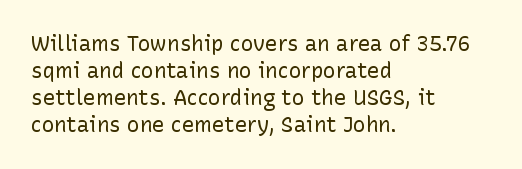
These lines keep a tight, regular rhythm from letter to letter. The rows are spaced the way most documents space them. Nothing heavy about these letters — not bold at all. A roman cut, with each character standing at attention. Check under the words: just untouched page. All the whitespace from short lines collects on the right.
